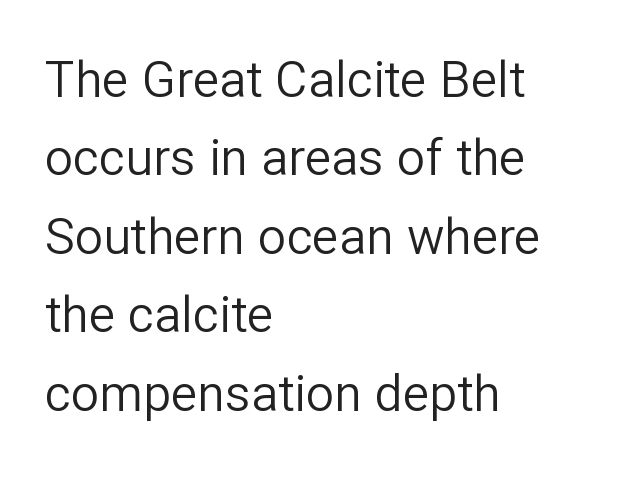
Q: Is the text bold? A: No.
Q: Is the text italic (slanted)? A: No, it is upright.
Q: Is the typeface a serif or a sans-serif typeface? A: Sans-serif.
Q: Is the text underlined? A: No.
Q: How is the paragraph aligned? A: Left-aligned.
Q: Is the spacing between letters normal or unusually wide? A: Normal.
Q: Is the spacing between lines tight, normal or loose? A: Normal.
Q: Width (condensed, normal, or wide)? A: Normal.
Q: Stroke contrast? A: Low.
Q: x-height? A: Medium.
Q: Monospaced? A: No.
